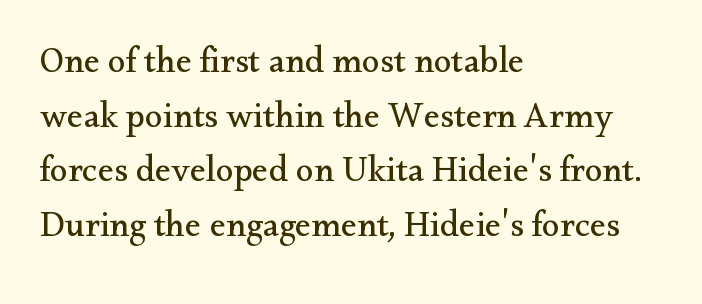
Is this a fixed-width face? No — the glyphs have proportional, varying widths. Does extra space separate the letters? No, they use regular spacing. Rendered with straight, roman letterforms. Words float on clear page, feet unadorned.
